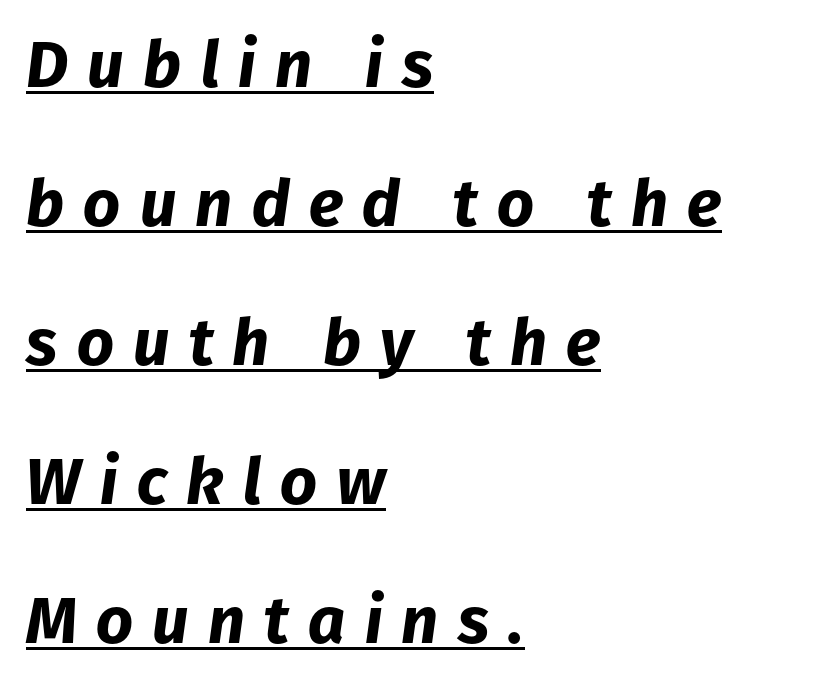
Q: Is the text bold? A: Yes.
Q: Is the text italic (slanted)? A: Yes, it leans right by about 8 degrees.
Q: Is the text underlined? A: Yes.
Q: How is the paragraph aligned? A: Left-aligned.
Q: Is the spacing between letters normal or unusually wide? A: Unusually wide.
Q: Is the spacing between lines tight, normal or loose? A: Loose.
Q: Width (condensed, normal, or wide)? A: Normal.
Q: Stroke contrast? A: Low.
Q: x-height? A: Medium.
Q: Monospaced? A: No.
